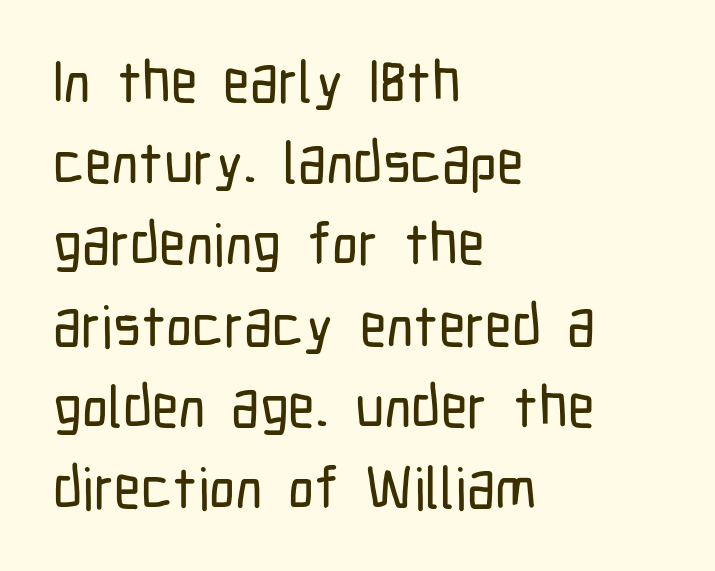
{"serif": "no", "italic": "no", "width": "condensed", "stroke_contrast": "low", "x_height": "medium", "monospaced": "no", "underline": "no", "align": "left", "line_spacing": "normal", "line_spacing_ratio": 1.4, "letter_spacing": "normal", "letter_spacing_em": 0.0, "glyph_px": 58}
